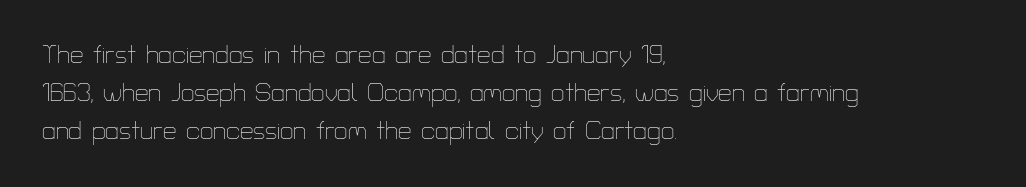
Q: Is the text bold? A: No.
Q: Is the text italic (slanted)? A: No, it is upright.
Q: Is the text underlined? A: No.
Q: How is the paragraph aligned? A: Left-aligned.
Q: Is the spacing between letters normal or unusually wide? A: Normal.
Q: Is the spacing between lines tight, normal or loose? A: Normal.
